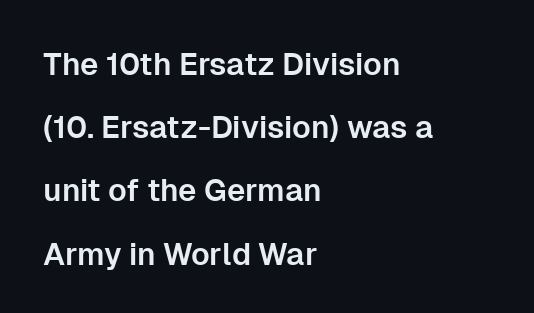
The rendering uses natural spacing where letterforms have individual widths. This sample is left-justified, so line endings fall wherever the words run out. Whoever set this chose breathing room over compactness in the vertical rhythm. Tracking value appears to be zero — textbook default spacing.
